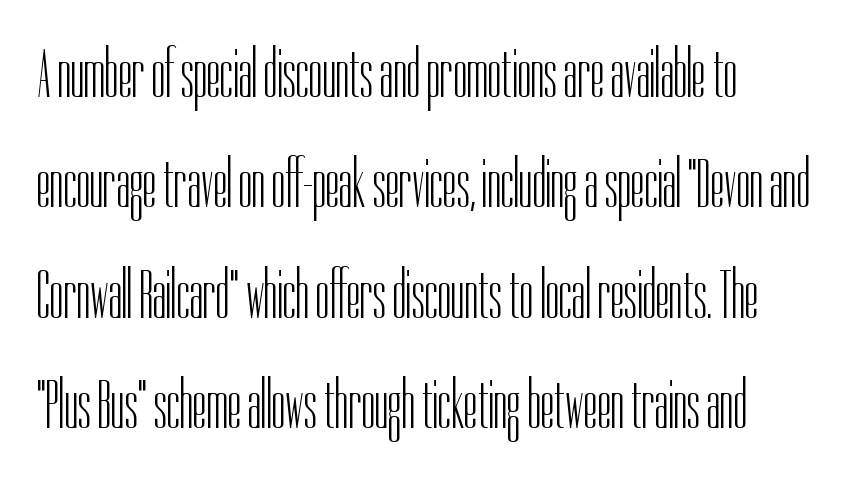
The image shows 69 px light, condensed sans-serif type, upright; set normal line spacing (1.6x), normal letter spacing, not underlined; low stroke contrast and a medium x-height.
